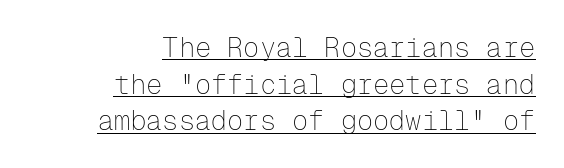
Q: Is the text bold? A: No.
Q: Is the text italic (slanted)? A: No, it is upright.
Q: Is the text underlined? A: Yes.
Q: How is the paragraph aligned? A: Right-aligned.
Q: Is the spacing between letters normal or unusually wide? A: Normal.
Q: Is the spacing between lines tight, normal or loose? A: Normal.
